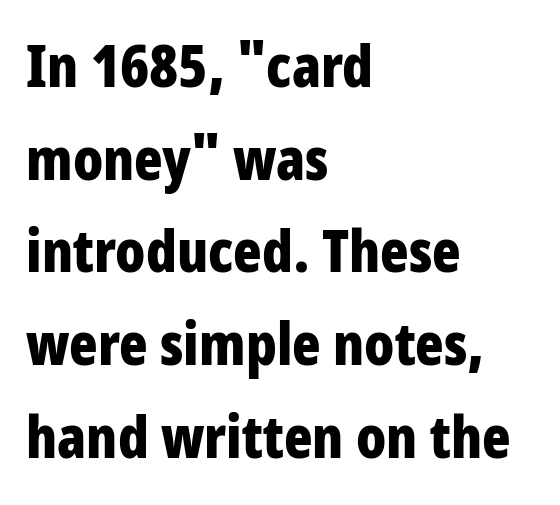
Q: Is the text bold? A: Yes.
Q: Is the text italic (slanted)? A: No, it is upright.
Q: Is the typeface a serif or a sans-serif typeface? A: Sans-serif.
Q: Is the text underlined? A: No.
Q: How is the paragraph aligned? A: Left-aligned.
Q: Is the spacing between letters normal or unusually wide? A: Normal.
Q: Is the spacing between lines tight, normal or loose? A: Normal.
Q: Width (condensed, normal, or wide)? A: Condensed.
Q: Stroke contrast? A: Low.
Q: x-height? A: Large.
Q: Monospaced? A: No.
